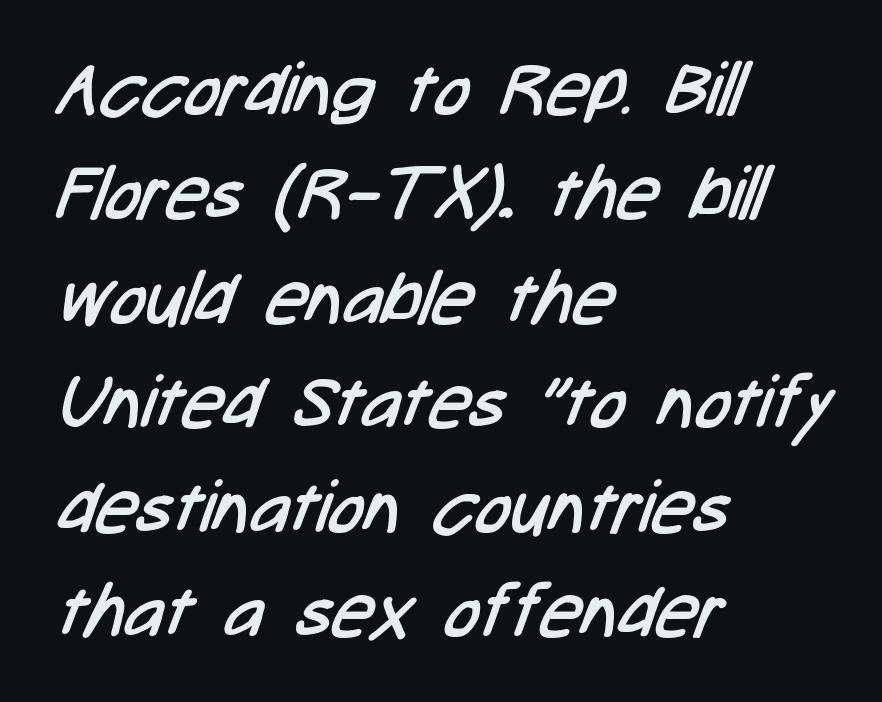
Q: Is the text bold? A: No.
Q: Is the typeface a serif or a sans-serif typeface? A: Sans-serif.
Q: Is the text underlined? A: No.
Q: How is the paragraph aligned? A: Left-aligned.
Q: Is the spacing between letters normal or unusually wide? A: Normal.
Q: Is the spacing between lines tight, normal or loose? A: Normal.
Q: Width (condensed, normal, or wide)? A: Condensed.
Q: Stroke contrast? A: Low.
Q: x-height? A: Medium.
Q: Monospaced? A: No.
